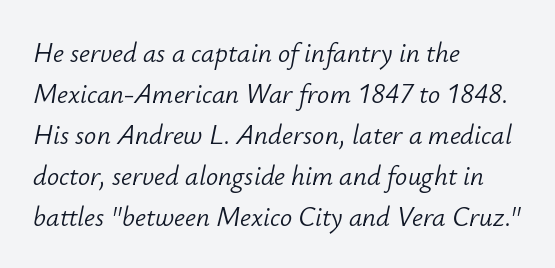
Leading matches the norm, producing a regular column. Compared with typical body copy, the letter spacing here is the same. When letters slant like this, we call the style italic. Honestly, there is no underline to notice here at all. The face looks like a standard text weight, possibly lighter. The paragraph has a hard left edge and a soft right edge.
